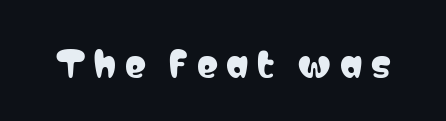
{"serif": "no", "italic": "no", "width": "condensed", "stroke_contrast": "low", "x_height": "medium", "monospaced": "no", "underline": "no", "letter_spacing": "wide", "letter_spacing_em": 0.25, "glyph_px": 35}
